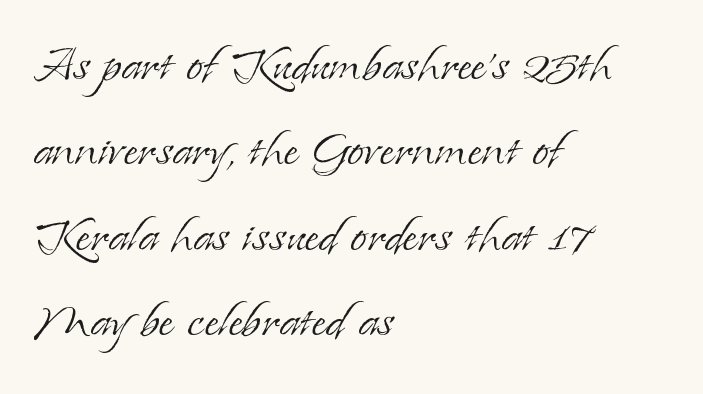
Weight class: somewhere from thin through regular. Compared with typical paragraphs, the rows here are spaced about the same. These lines are composed in type with serifs. Character widths vary here, with narrow letters taking less room than wide ones. Any mark beneath the type? The region is blank.
